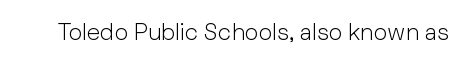
Q: Is the text bold? A: No.
Q: Is the text italic (slanted)? A: No, it is upright.
Q: Is the text underlined? A: No.
Q: Is the spacing between letters normal or unusually wide? A: Normal.
